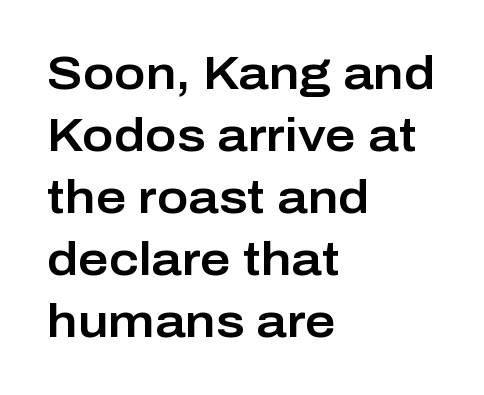
{"serif": "no", "italic": "no", "width": "normal", "stroke_contrast": "low", "x_height": "medium", "monospaced": "no", "underline": "no", "align": "left", "line_spacing": "normal", "line_spacing_ratio": 1.32, "letter_spacing": "normal", "letter_spacing_em": 0.0, "glyph_px": 47}
